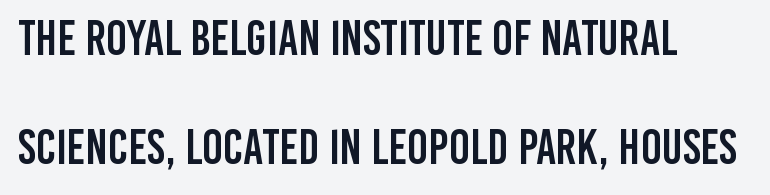
Q: Is the text italic (slanted)? A: No, it is upright.
Q: Is the typeface a serif or a sans-serif typeface? A: Sans-serif.
Q: Is the text underlined? A: No.
Q: How is the paragraph aligned? A: Left-aligned.
Q: Is the spacing between letters normal or unusually wide? A: Normal.
Q: Is the spacing between lines tight, normal or loose? A: Loose.
Q: Width (condensed, normal, or wide)? A: Condensed.
Q: Stroke contrast? A: Low.
Q: x-height? A: Large.
Q: Monospaced? A: No.
